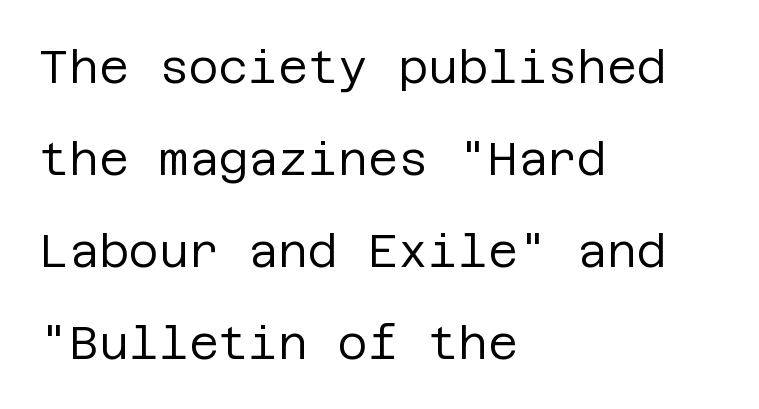
{"serif": "no", "italic": "no", "bold": "no", "weight": "regular", "width": "normal", "stroke_contrast": "low", "x_height": "large", "underline": "no", "align": "left", "line_spacing": "loose", "line_spacing_ratio": 2.0, "letter_spacing": "normal", "letter_spacing_em": 0.0, "glyph_px": 46}
